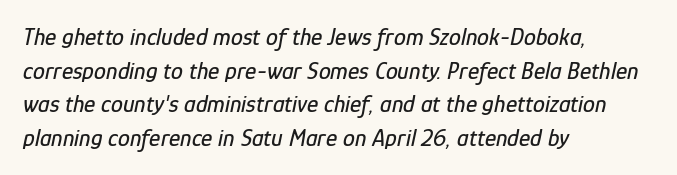
{"italic": "yes", "lean": "right", "slant_degrees": 12, "underline": "no", "align": "left", "line_spacing": "normal", "line_spacing_ratio": 1.4, "letter_spacing": "normal", "letter_spacing_em": 0.0, "glyph_px": 24}
